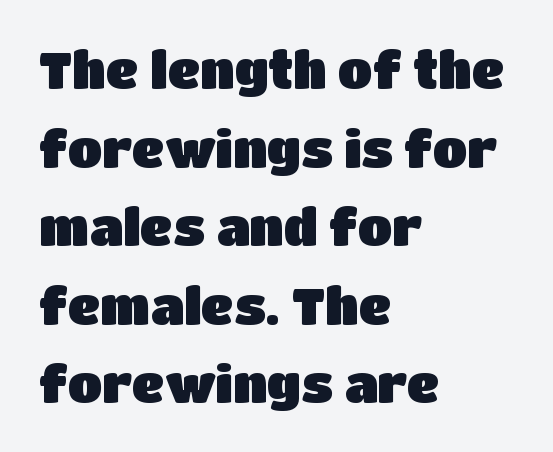
{"serif": "no", "italic": "no", "width": "normal", "stroke_contrast": "low", "x_height": "large", "monospaced": "no", "underline": "no", "align": "left", "line_spacing": "normal", "line_spacing_ratio": 1.54, "letter_spacing": "normal", "letter_spacing_em": 0.0, "glyph_px": 51}
